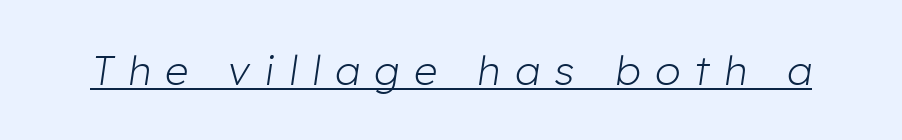
{"italic": "yes", "lean": "right", "slant_degrees": 8, "bold": "no", "weight": "light", "width": "normal", "stroke_contrast": "low", "x_height": "medium", "monospaced": "no", "underline": "yes", "letter_spacing": "wide", "letter_spacing_em": 0.36, "glyph_px": 41}
